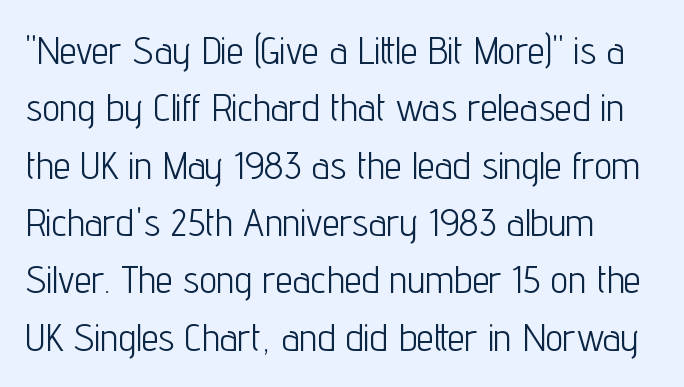
These lines keep a tight, regular rhythm from letter to letter. Is the type heavy? It reads as light-to-regular instead. The face used here is proportionally spaced, like ordinary book or web type. A sans-serif font was chosen for this passage.
